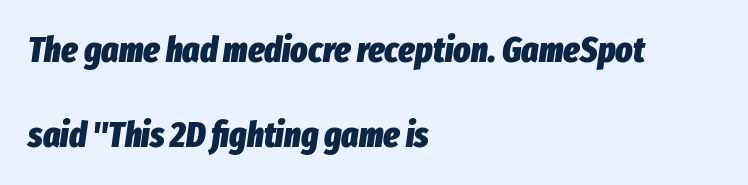
The horizontal fit of the characters is conventional and even. Tall strokes in this sample are angled rather than plumb. The vertical gap from one line to the next is large. Do the characters align in a grid? No, the font is proportional.
